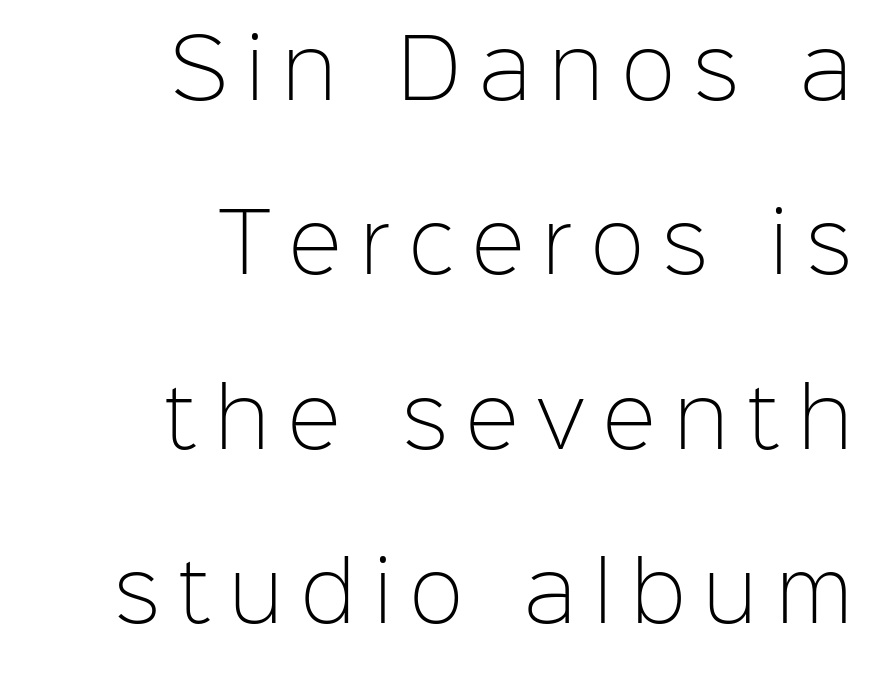
The font sits on the lighter half of the weight spectrum, regular included. Classification — sans serif. This rendering features lettering with no underline. Italic: no, the glyphs are upright roman. These lines are rendered in a variable-pitch font.
